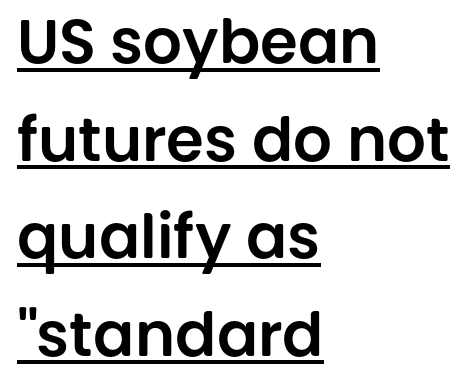
The image shows 61 px sans-serif type, upright; set left-aligned, normal line spacing (1.6x), normal letter spacing, underlined; low stroke contrast and a large x-height.
